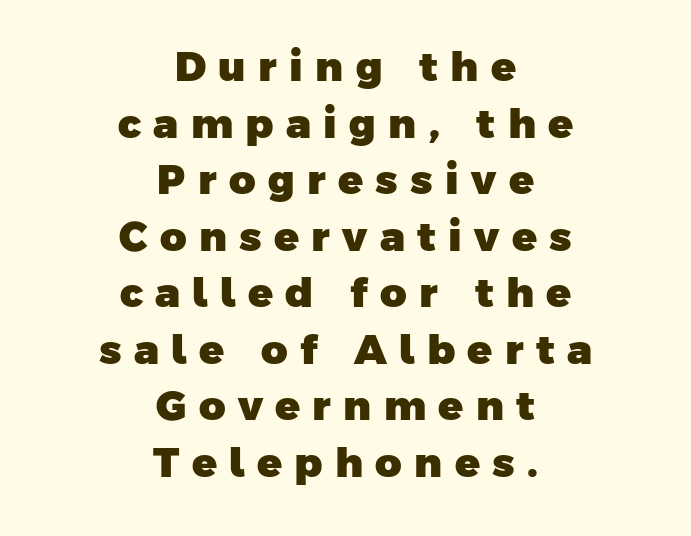
The image shows 41 px heavy sans-serif type; set centered, normal line spacing (1.38x), unusually wide letter spacing (+0.3 em), not underlined; low stroke contrast and a medium x-height.
